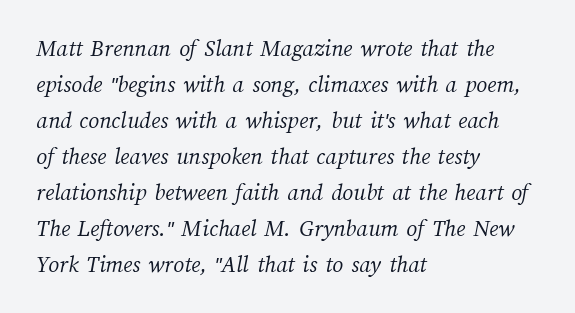
The characters are drawn with everyday or finer stroke widths. This sample is left-justified, so line endings fall wherever the words run out. Successive baselines arrive at the customary interval. Short note: letters normally spaced.
